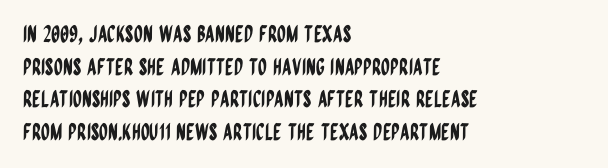
{"italic": "no", "underline": "no", "align": "left", "line_spacing": "normal", "line_spacing_ratio": 1.42, "letter_spacing": "normal", "letter_spacing_em": 0.0, "glyph_px": 23}
